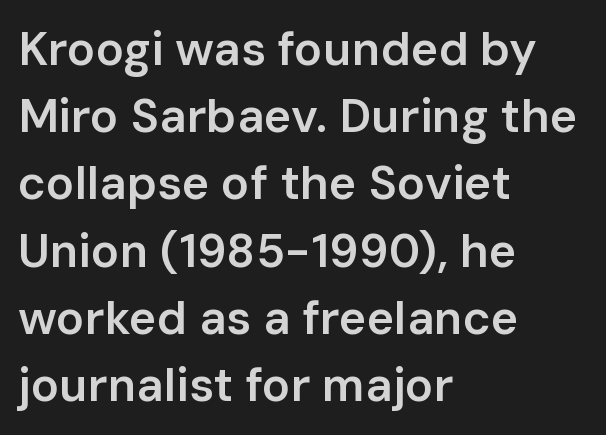
{"serif": "no", "italic": "no", "bold": "semi", "weight": "semibold", "width": "normal", "stroke_contrast": "low", "x_height": "medium", "monospaced": "no", "underline": "no", "align": "left", "line_spacing": "normal", "line_spacing_ratio": 1.43, "letter_spacing": "normal", "letter_spacing_em": 0.0, "glyph_px": 47}
